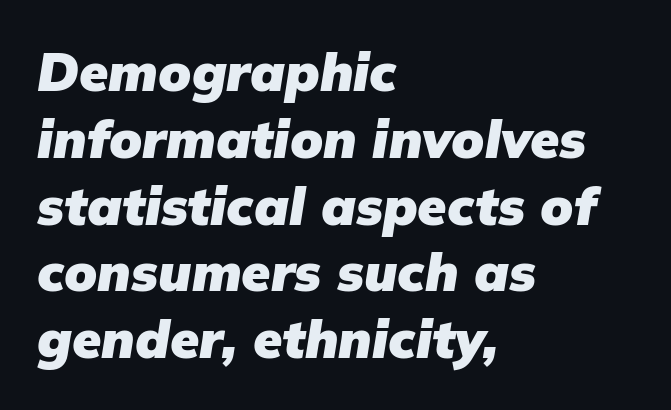
The image shows 53 px heavy type, italic (leaning right); set left-aligned, normal line spacing (1.26x), normal letter spacing, not underlined; low stroke contrast and a medium x-height.
